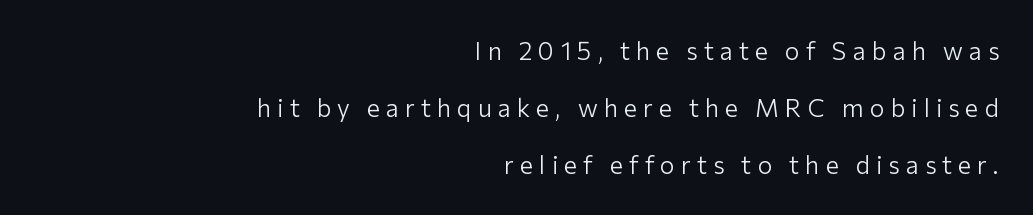
{"italic": "no", "bold": "no", "underline": "no", "align": "right", "line_spacing": "loose", "line_spacing_ratio": 2.29, "letter_spacing": "wide", "letter_spacing_em": 0.24, "glyph_px": 25}
